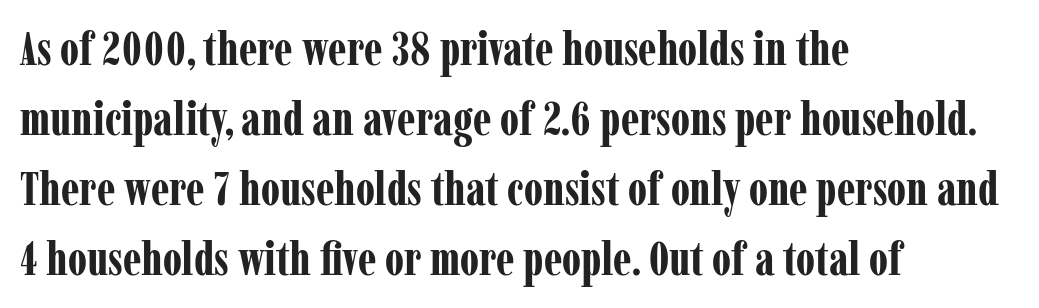
Q: Is the text bold? A: Yes.
Q: Is the text italic (slanted)? A: No, it is upright.
Q: Is the typeface a serif or a sans-serif typeface? A: Serif.
Q: Is the text underlined? A: No.
Q: How is the paragraph aligned? A: Left-aligned.
Q: Is the spacing between letters normal or unusually wide? A: Normal.
Q: Is the spacing between lines tight, normal or loose? A: Normal.
Q: Width (condensed, normal, or wide)? A: Condensed.
Q: Stroke contrast? A: Low.
Q: x-height? A: Medium.
Q: Monospaced? A: No.
